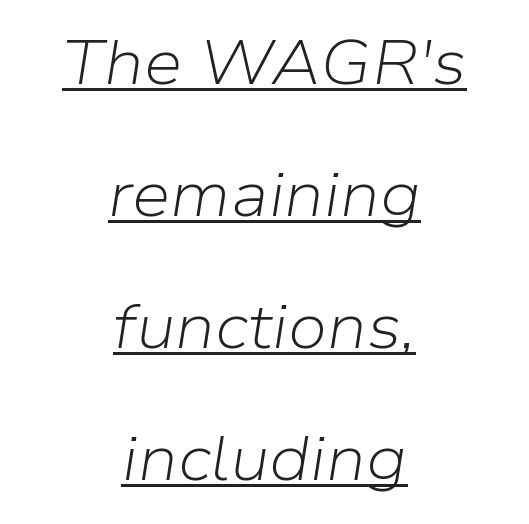
{"italic": "yes", "lean": "right", "slant_degrees": 9, "bold": "no", "weight": "light", "width": "normal", "stroke_contrast": "low", "x_height": "medium", "monospaced": "no", "underline": "yes", "align": "center", "line_spacing": "loose", "line_spacing_ratio": 2.13, "letter_spacing": "normal", "letter_spacing_em": 0.0, "glyph_px": 62}
